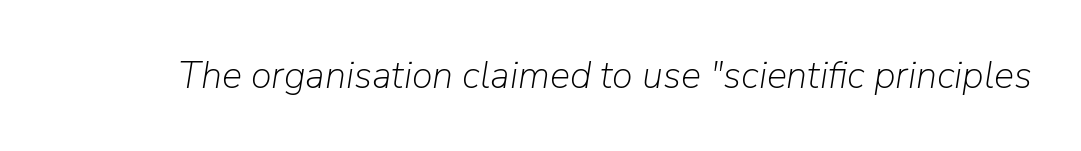
{"italic": "yes", "lean": "right", "slant_degrees": 9, "bold": "no", "weight": "light", "width": "normal", "stroke_contrast": "low", "x_height": "medium", "monospaced": "no", "underline": "no", "letter_spacing": "normal", "letter_spacing_em": 0.0, "glyph_px": 38}
